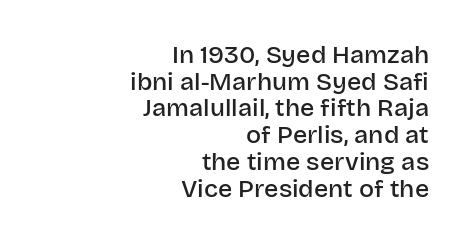
The image shows 25 px text type, upright; set right-aligned, tight line spacing (1.07x), normal letter spacing, not underlined.
